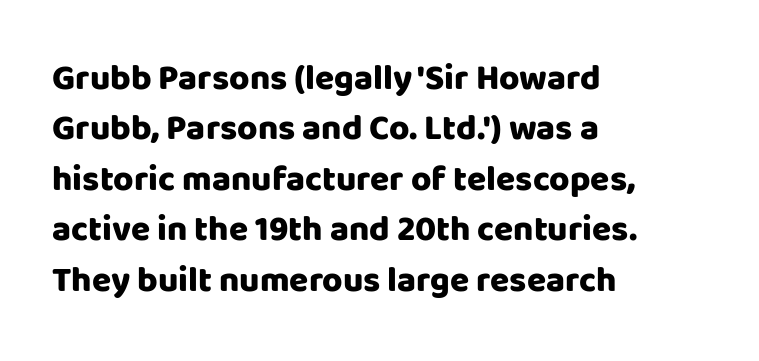
Q: Is the text bold? A: Yes.
Q: Is the text italic (slanted)? A: No, it is upright.
Q: Is the typeface a serif or a sans-serif typeface? A: Sans-serif.
Q: Is the text underlined? A: No.
Q: How is the paragraph aligned? A: Left-aligned.
Q: Is the spacing between letters normal or unusually wide? A: Normal.
Q: Is the spacing between lines tight, normal or loose? A: Normal.
Q: Width (condensed, normal, or wide)? A: Normal.
Q: Stroke contrast? A: Low.
Q: x-height? A: Large.
Q: Monospaced? A: No.
